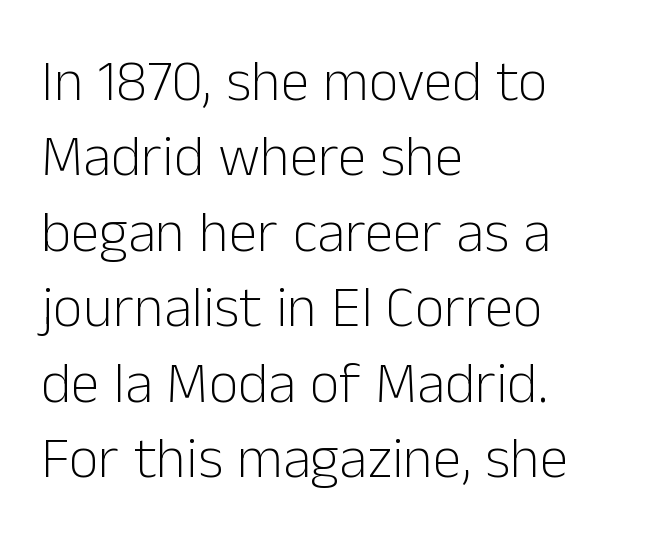
{"serif": "no", "italic": "no", "bold": "no", "weight": "light", "width": "normal", "stroke_contrast": "low", "x_height": "medium", "monospaced": "no", "underline": "no", "align": "left", "line_spacing": "normal", "line_spacing_ratio": 1.3, "letter_spacing": "normal", "letter_spacing_em": 0.0, "glyph_px": 58}
